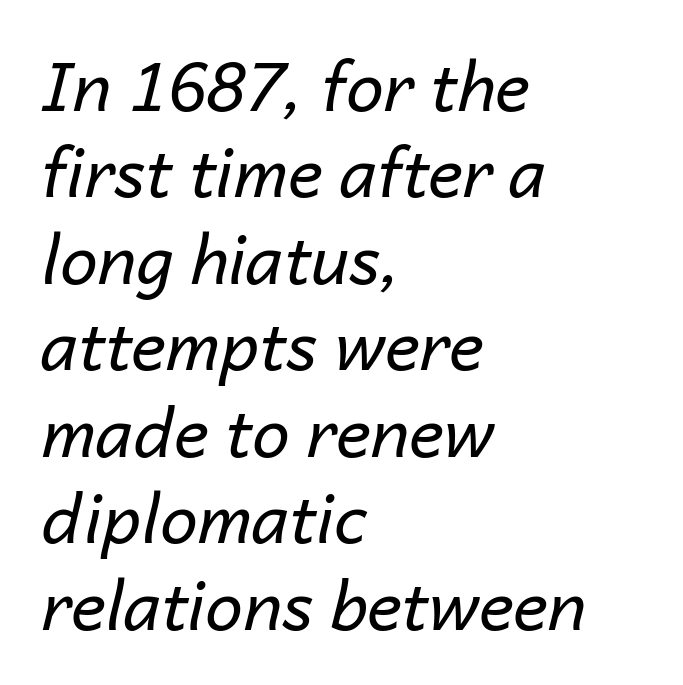
The image shows 67 px regular-weight type, italic (leaning right); set left-aligned, normal line spacing (1.29x), normal letter spacing, not underlined; low stroke contrast and a medium x-height.
